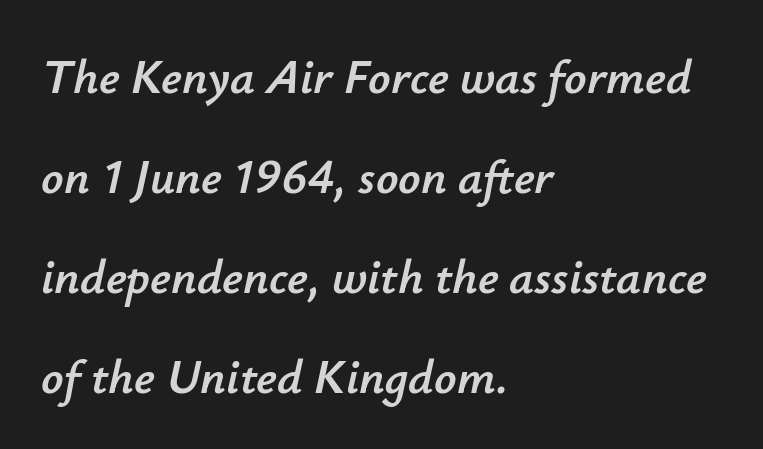
The image shows 49 px text type, italic (leaning right); set left-aligned, loose line spacing (2.04x), normal letter spacing, not underlined; low stroke contrast and a small x-height.
